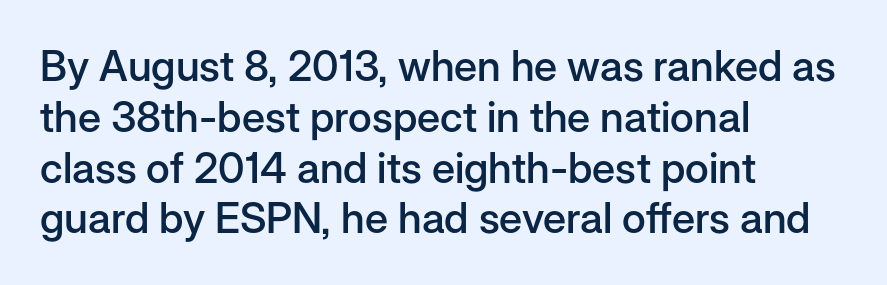
Observe the absence of serifs on each vertical stroke in this sample. No italicization has been applied; the sample stays upright. How heavy is the stroke? Medium-heavy — a semibold, shy of bold. The rendering uses natural spacing where letterforms have individual widths. These lines keep a tight, regular rhythm from letter to letter. The compositor pushed each line to the left boundary.
